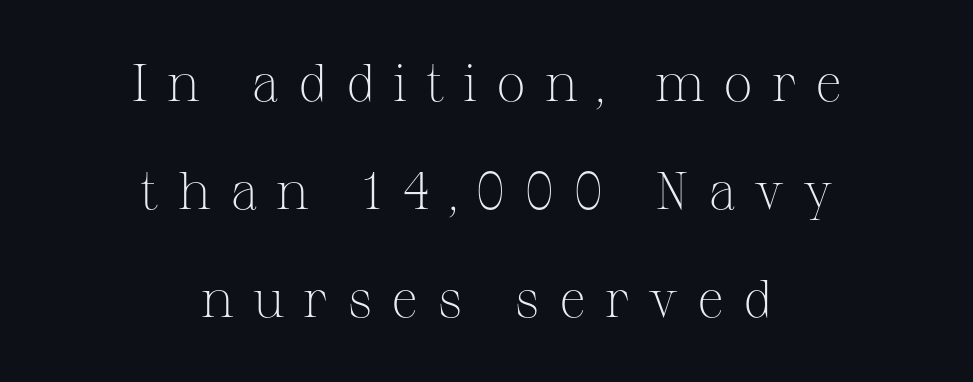
The font is comparable to plain body text, perhaps lighter. In CSS terms this would be text-align: center. Spacing verdict: proportional, widths tailored to each character. A typesetter would call this heavily tracked-out type. This is serif lettering, the kind often seen in printed books.
